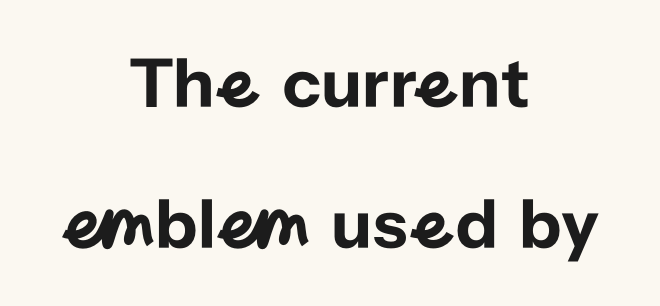
The image shows 73 px sans-serif type, upright; set centered, loose line spacing (1.93x), normal letter spacing, not underlined; low stroke contrast and a medium x-height.
